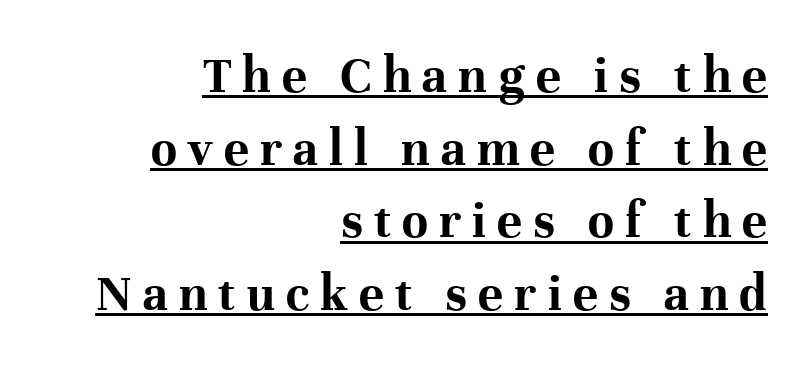
Font category for this specimen: serif. Like a heading marked for emphasis, these lines bear an underscore. The specimen reads as upright at a glance. Thick stems and heavy bowls — unmistakably bold. The rendering uses natural spacing where letterforms have individual widths. The vertical gap from one line to the next is medium.
